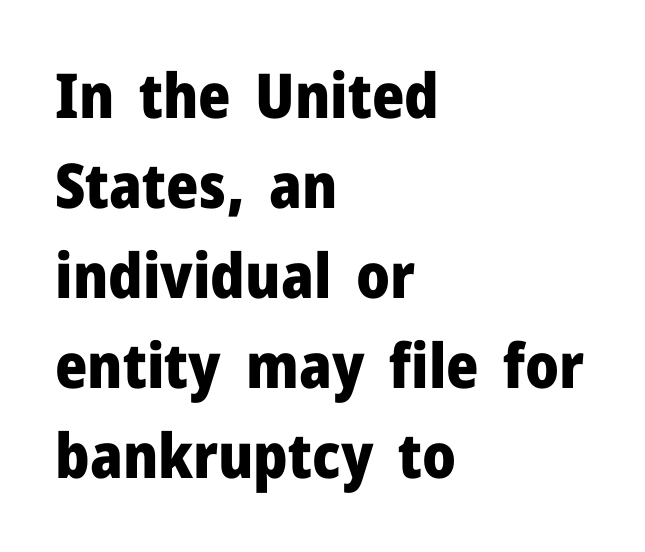
{"serif": "no", "italic": "no", "bold": "yes", "weight": "heavy", "width": "normal", "stroke_contrast": "low", "x_height": "medium", "monospaced": "no", "underline": "no", "align": "left", "line_spacing": "normal", "line_spacing_ratio": 1.45, "letter_spacing": "normal", "letter_spacing_em": 0.0, "glyph_px": 62}
